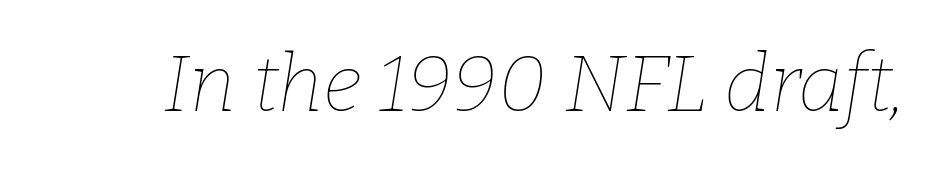
The image shows 79 px thin type, italic (leaning right); set normal letter spacing, not underlined; low stroke contrast and a medium x-height.
